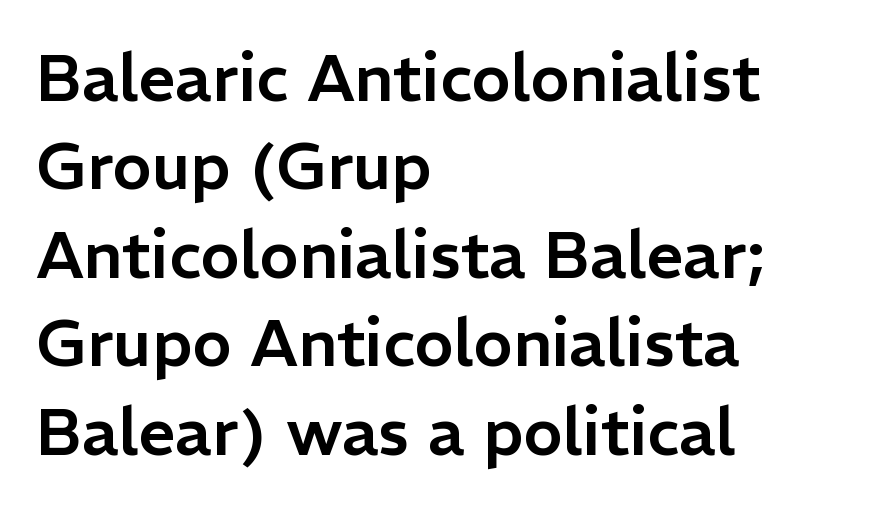
Q: Is the text italic (slanted)? A: No, it is upright.
Q: Is the typeface a serif or a sans-serif typeface? A: Sans-serif.
Q: Is the text underlined? A: No.
Q: How is the paragraph aligned? A: Left-aligned.
Q: Is the spacing between letters normal or unusually wide? A: Normal.
Q: Is the spacing between lines tight, normal or loose? A: Normal.
Q: Width (condensed, normal, or wide)? A: Normal.
Q: Stroke contrast? A: Low.
Q: x-height? A: Medium.
Q: Monospaced? A: No.
